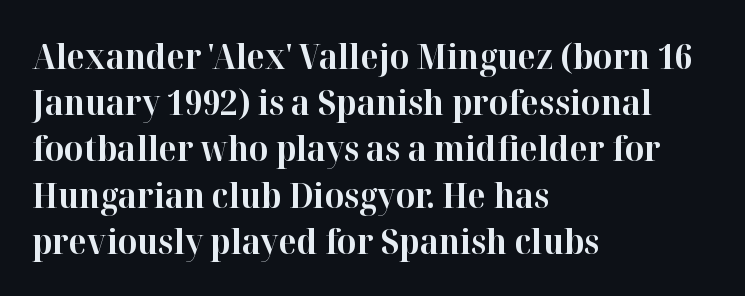
This rendering uses left alignment, leaving the right contour irregular. Tracking value appears to be zero — textbook default spacing. Vertical strokes here are truly vertical. Think of a printed novel: that variable character pitch is what you see here.
